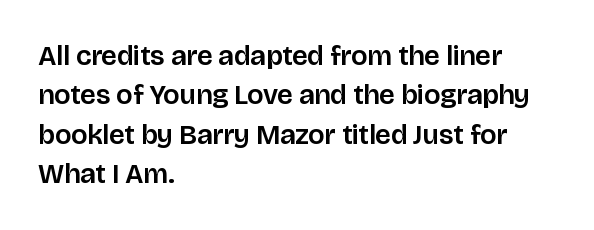
Q: Is the text italic (slanted)? A: No, it is upright.
Q: Is the typeface a serif or a sans-serif typeface? A: Sans-serif.
Q: Is the text underlined? A: No.
Q: How is the paragraph aligned? A: Left-aligned.
Q: Is the spacing between letters normal or unusually wide? A: Normal.
Q: Is the spacing between lines tight, normal or loose? A: Normal.
Q: Width (condensed, normal, or wide)? A: Normal.
Q: Stroke contrast? A: Low.
Q: x-height? A: Large.
Q: Monospaced? A: No.
